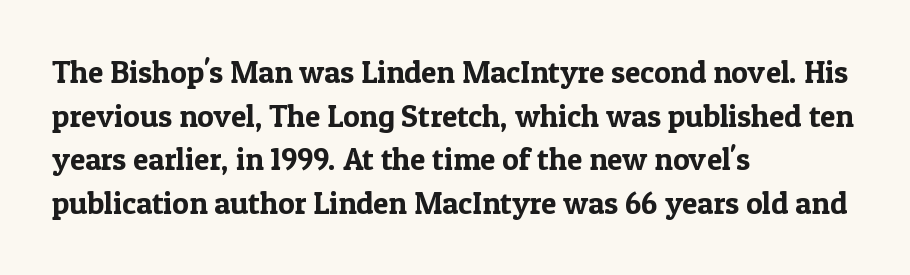
{"serif": "yes", "italic": "no", "width": "normal", "x_height": "medium", "monospaced": "no", "underline": "no", "align": "left", "line_spacing": "normal", "line_spacing_ratio": 1.41, "letter_spacing": "normal", "letter_spacing_em": 0.0, "glyph_px": 31}
